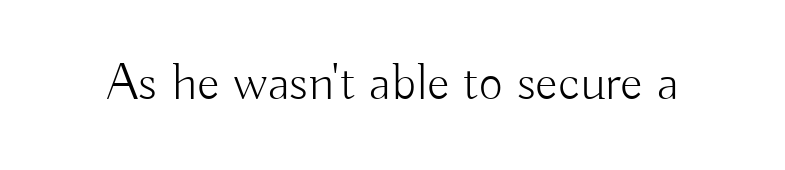
{"serif": "no", "italic": "no", "bold": "no", "weight": "light", "width": "normal", "stroke_contrast": "low", "x_height": "small", "monospaced": "no", "underline": "no", "letter_spacing": "normal", "letter_spacing_em": 0.0, "glyph_px": 52}
